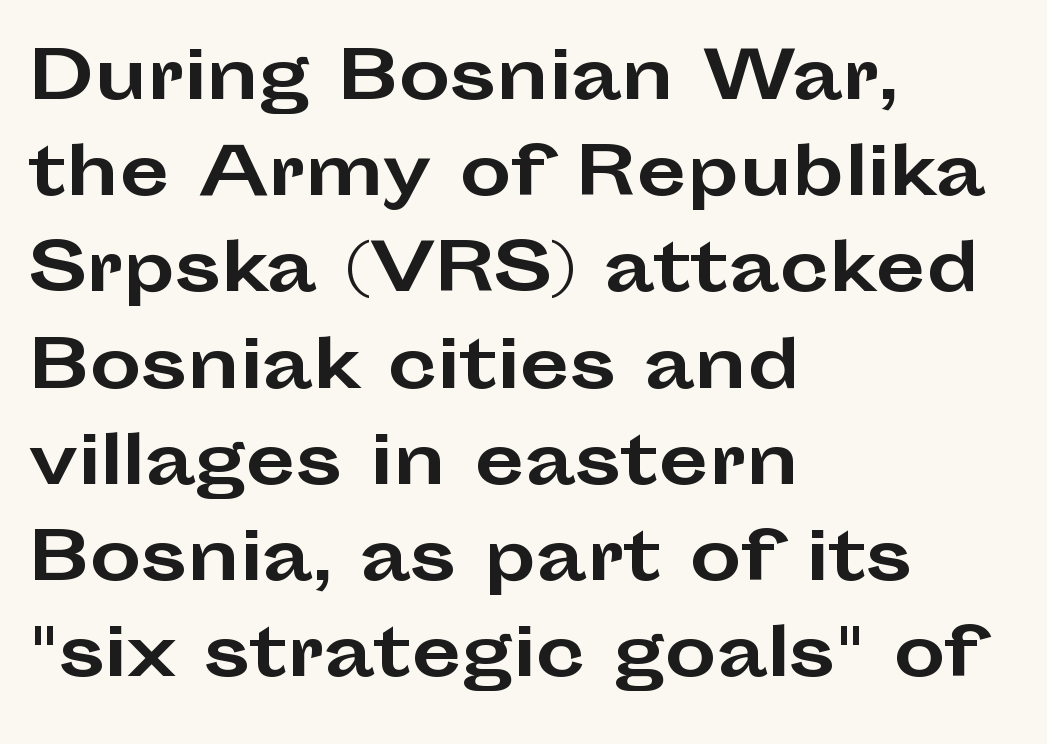
The image shows 65 px bold, wide sans-serif type, upright; set left-aligned, normal line spacing (1.48x), normal letter spacing, not underlined; low stroke contrast and a medium x-height.
